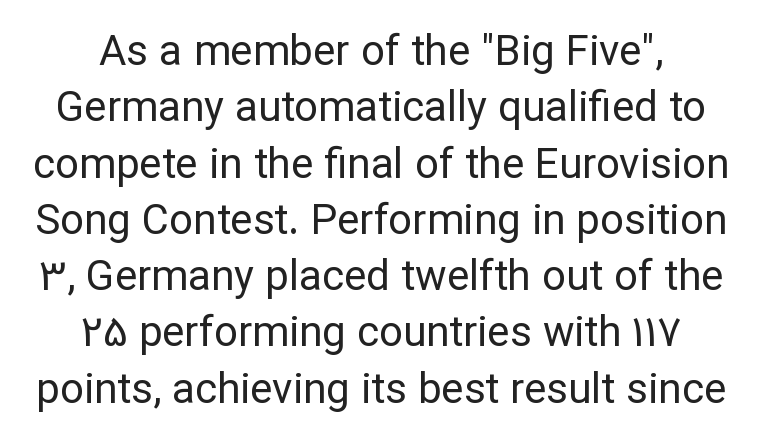
{"serif": "no", "italic": "no", "bold": "no", "weight": "regular", "width": "normal", "stroke_contrast": "low", "x_height": "medium", "monospaced": "no", "underline": "no", "align": "center", "line_spacing": "normal", "line_spacing_ratio": 1.34, "letter_spacing": "normal", "letter_spacing_em": 0.0, "glyph_px": 42}
